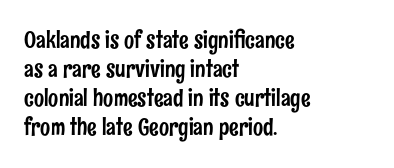
Q: Is the text italic (slanted)? A: No, it is upright.
Q: Is the text underlined? A: No.
Q: How is the paragraph aligned? A: Left-aligned.
Q: Is the spacing between letters normal or unusually wide? A: Normal.
